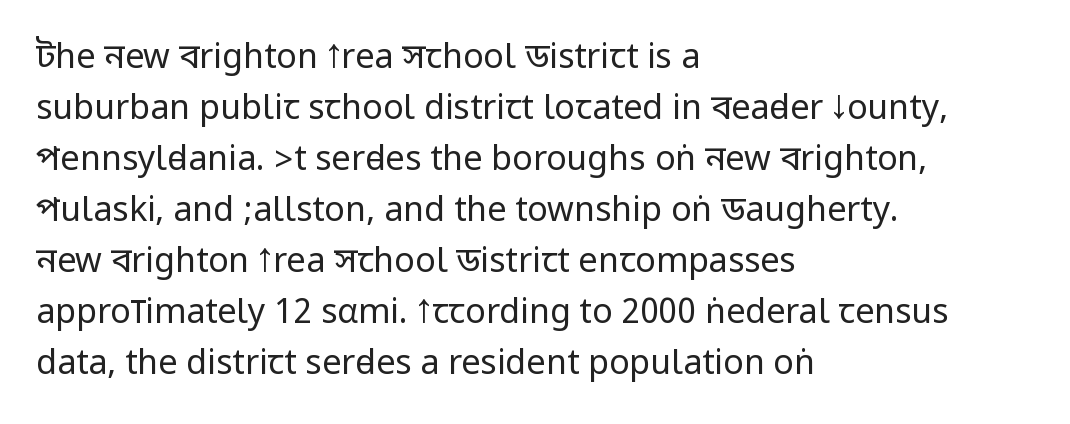
The image shows 34 px regular-weight, condensed sans-serif type, upright; set left-aligned, normal line spacing (1.5x), normal letter spacing, not underlined; low stroke contrast.
